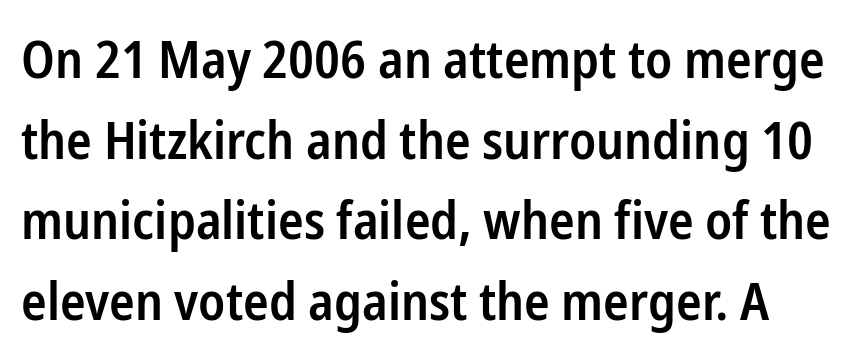
The image shows 53 px semibold, condensed sans-serif type, upright; set normal line spacing (1.52x), normal letter spacing, not underlined; low stroke contrast and a medium x-height.
